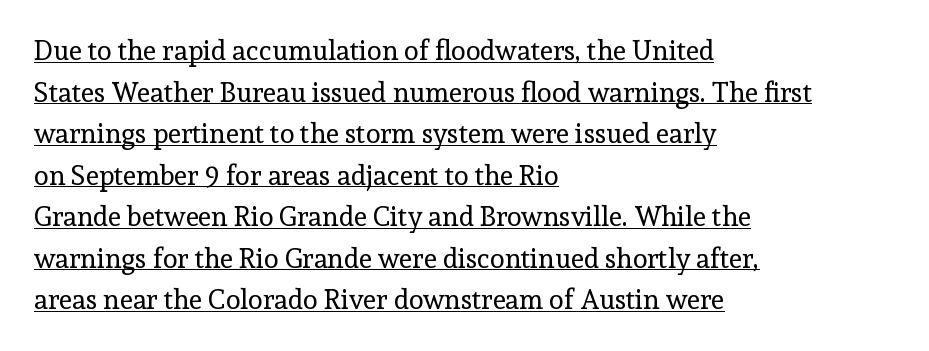
Q: Is the text bold? A: No.
Q: Is the text italic (slanted)? A: No, it is upright.
Q: Is the text underlined? A: Yes.
Q: How is the paragraph aligned? A: Left-aligned.
Q: Is the spacing between letters normal or unusually wide? A: Normal.
Q: Is the spacing between lines tight, normal or loose? A: Normal.
